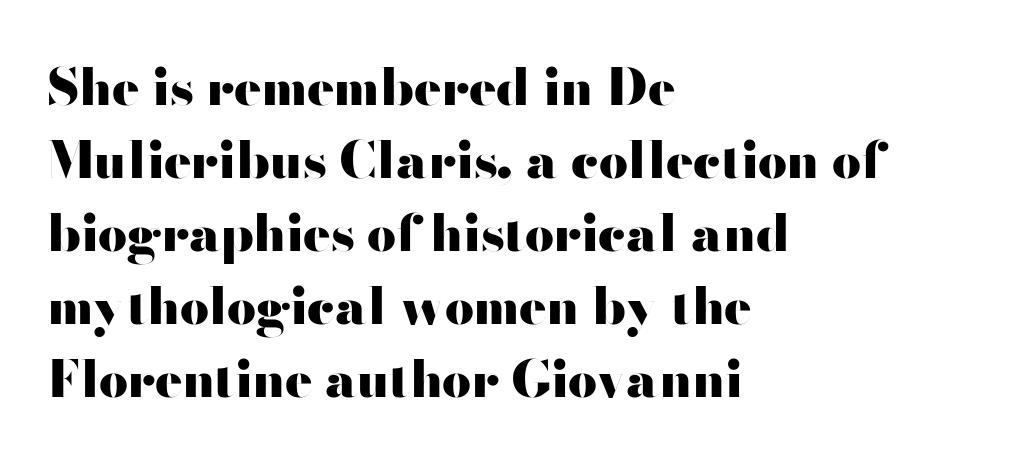
The rag falls on the right side of this text block. Style check: upright. Underline: absent.
